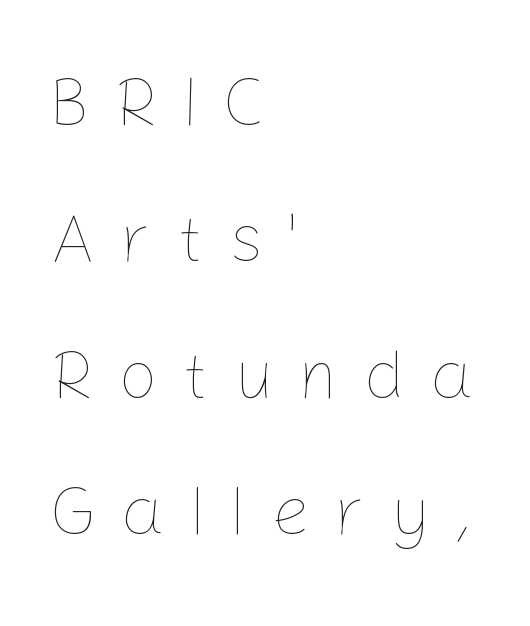
You could not count columns in this text — the font is proportionally spaced. The block of text is sparse from top to bottom, with ample space between rows. Observe the wide spacing: letters keep a clear distance from each other. This is not heavy type; no bold has been used. Ordinary non-slanted type is in use.
